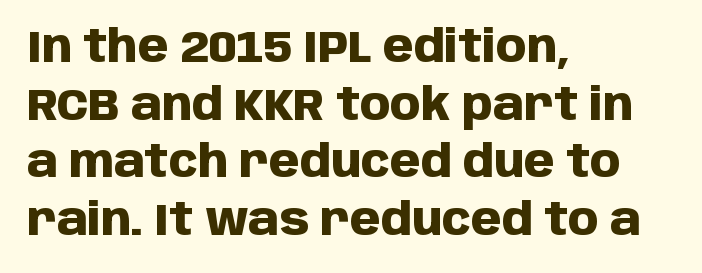
Letterform terminals end flat and unadorned throughout the passage. Nothing unusual about the tracking: characters are spaced as the font intends. How heavy is the stroke? Heavy — this is a bold. A classic flush-left, rag-right setting is used for this passage. Posture: straight, roman, zero tilt.
